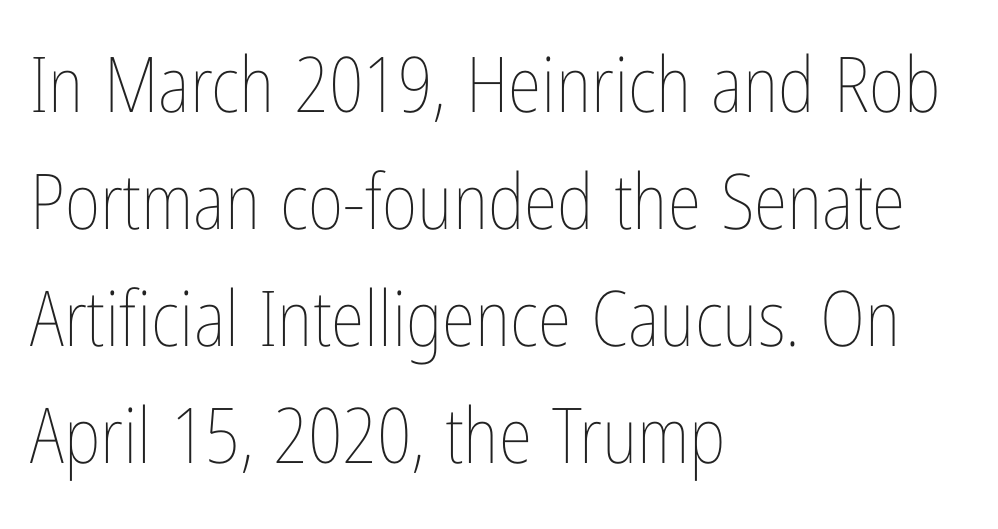
{"italic": "no", "bold": "no", "weight": "thin", "width": "condensed", "stroke_contrast": "low", "x_height": "medium", "monospaced": "no", "underline": "no", "align": "left", "line_spacing": "normal", "line_spacing_ratio": 1.52, "letter_spacing": "normal", "letter_spacing_em": 0.0, "glyph_px": 77}
